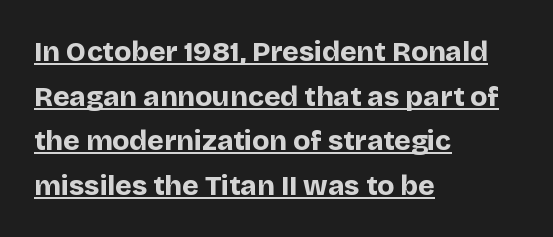
Beneath each row of characters lies a ruled line. These lines were composed using upright roman letters. The font family rendered here belongs to the sans-serif group. Note the varied advance widths — an 'i' is clearly narrower than an 'm'.
